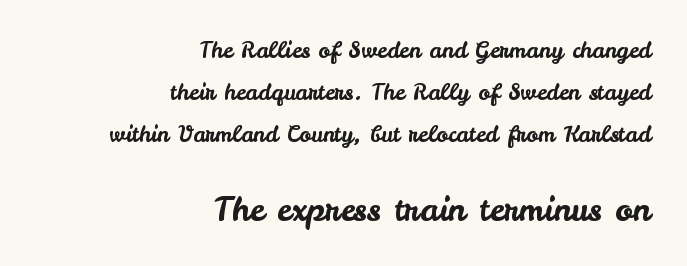
Each new line begins a long way beneath the previous one. The area under the type is left untouched. The passage shown is typed in a proportional face where columns would drift.
